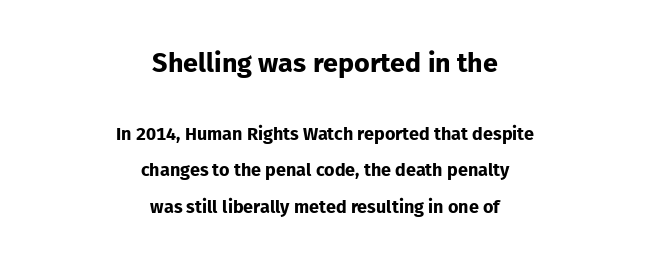
Q: Is the text bold? A: Yes.
Q: Is the text italic (slanted)? A: No, it is upright.
Q: Is the text underlined? A: No.
Q: How is the paragraph aligned? A: Centered.
Q: Is the spacing between letters normal or unusually wide? A: Normal.
Q: Is the spacing between lines tight, normal or loose? A: Loose.
Q: Which block of text is set in a larger size, the first (top) or the second (bottom)? A: The first (top) one.
